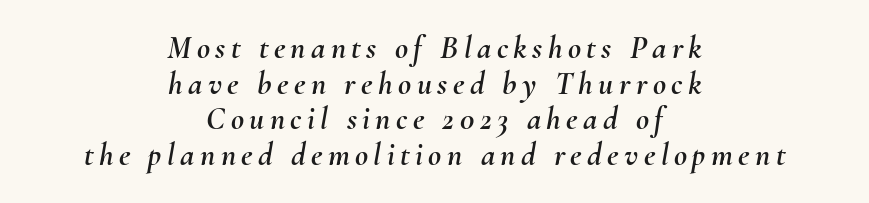
Q: Is the text italic (slanted)? A: Yes, it leans right by about 10 degrees.
Q: Is the text underlined? A: No.
Q: How is the paragraph aligned? A: Centered.
Q: Is the spacing between lines tight, normal or loose? A: Tight.
Q: Width (condensed, normal, or wide)? A: Normal.
Q: Stroke contrast? A: Medium.
Q: x-height? A: Small.
Q: Monospaced? A: No.
